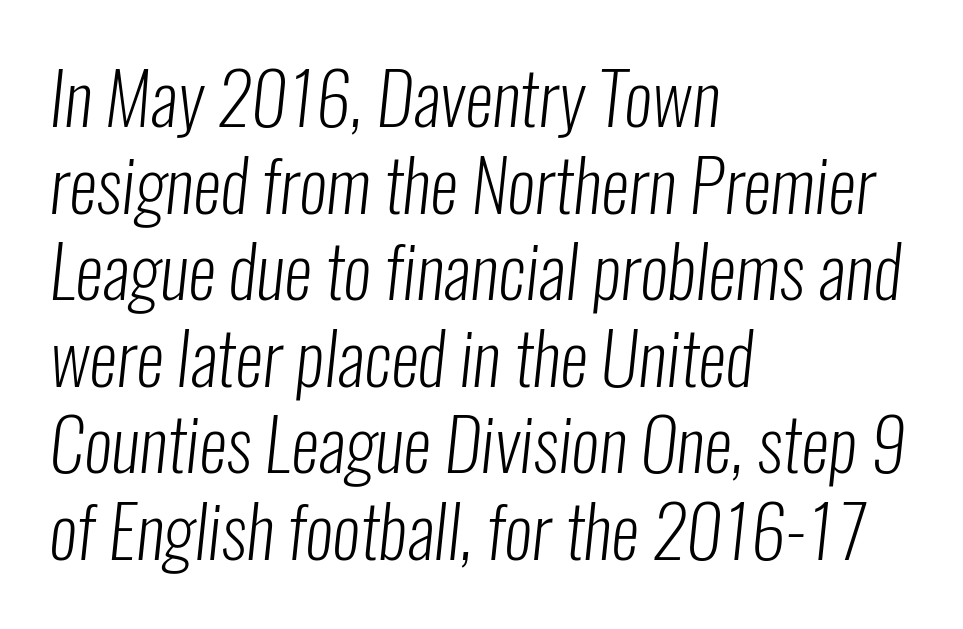
The image shows 71 px light, condensed sans-serif type; set left-aligned, line spacing 1.22x, normal letter spacing, not underlined; low stroke contrast and a medium x-height.
